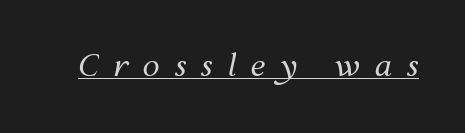
The image shows 31 px regular-weight type, italic (leaning right); set unusually wide letter spacing (+0.46 em), underlined; medium stroke contrast and a medium x-height.
